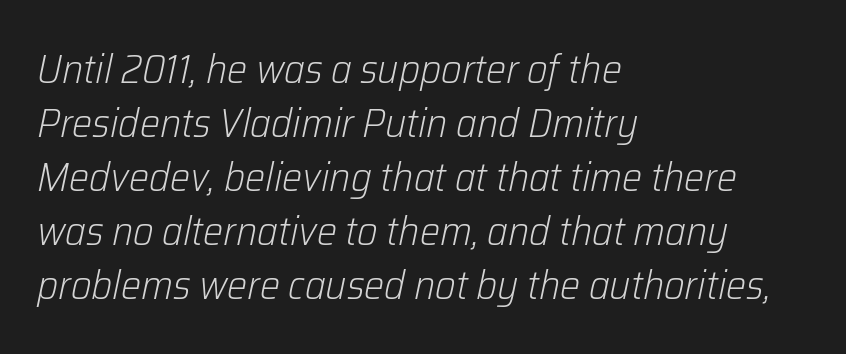
Q: Is the text bold? A: No.
Q: Is the text italic (slanted)? A: Yes, it leans right by about 12 degrees.
Q: Is the text underlined? A: No.
Q: How is the paragraph aligned? A: Left-aligned.
Q: Is the spacing between letters normal or unusually wide? A: Normal.
Q: Is the spacing between lines tight, normal or loose? A: Normal.
Q: Width (condensed, normal, or wide)? A: Normal.
Q: Stroke contrast? A: Low.
Q: x-height? A: Medium.
Q: Monospaced? A: No.
